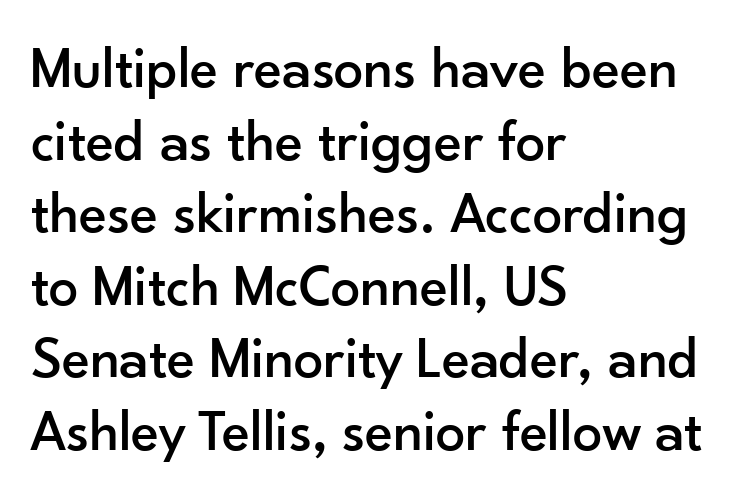
The image shows 59 px sans-serif type, upright; set left-aligned, line spacing 1.23x, normal letter spacing, not underlined; low stroke contrast and a small x-height.
